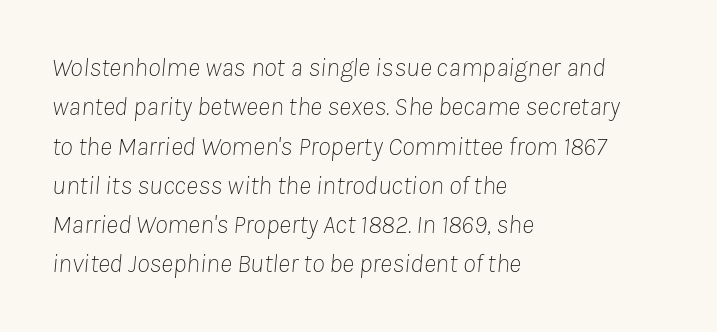
The specimen omits any rule beneath the text block's lines. Line beginnings align vertically; line endings do not. The vertical gap from one line to the next is medium. The characters are drawn with everyday or finer stroke widths. When letters slant like this, we call the style italic.
